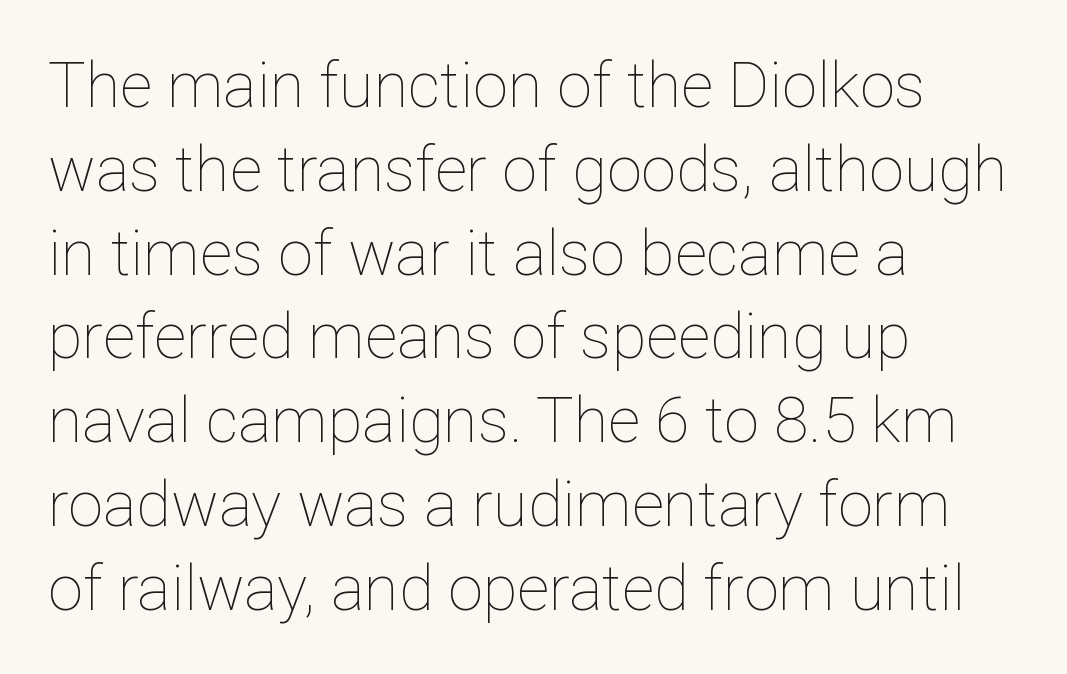
Q: Is the text bold? A: No.
Q: Is the text italic (slanted)? A: No, it is upright.
Q: Is the text underlined? A: No.
Q: How is the paragraph aligned? A: Left-aligned.
Q: Is the spacing between letters normal or unusually wide? A: Normal.
Q: Is the spacing between lines tight, normal or loose? A: Normal.
Q: Width (condensed, normal, or wide)? A: Normal.
Q: Stroke contrast? A: Low.
Q: x-height? A: Medium.
Q: Monospaced? A: No.
